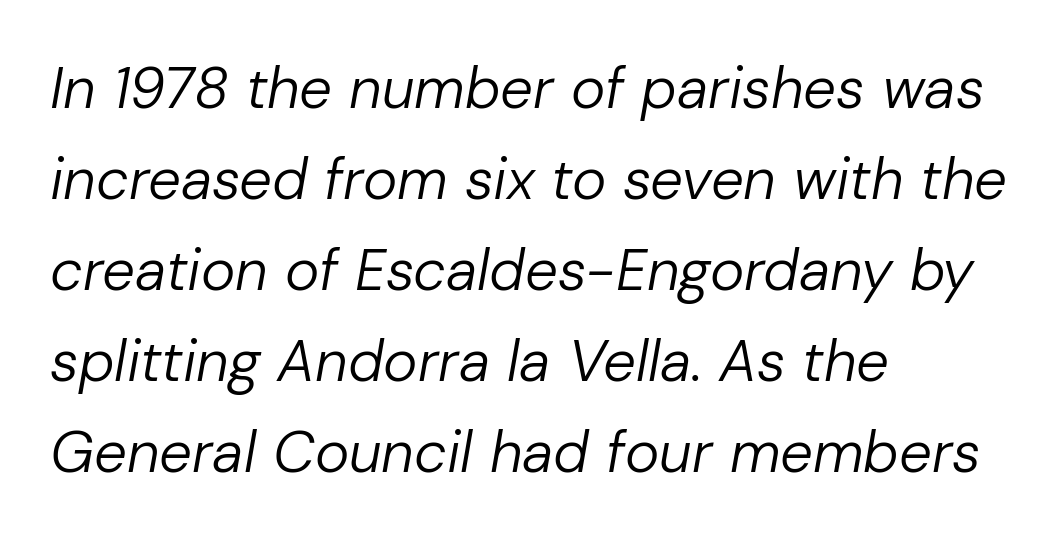
{"italic": "yes", "lean": "right", "slant_degrees": 10, "bold": "no", "weight": "regular", "width": "normal", "stroke_contrast": "low", "x_height": "medium", "monospaced": "no", "underline": "no", "align": "left", "line_spacing": "normal", "line_spacing_ratio": 1.57, "letter_spacing": "normal", "letter_spacing_em": 0.0, "glyph_px": 58}
